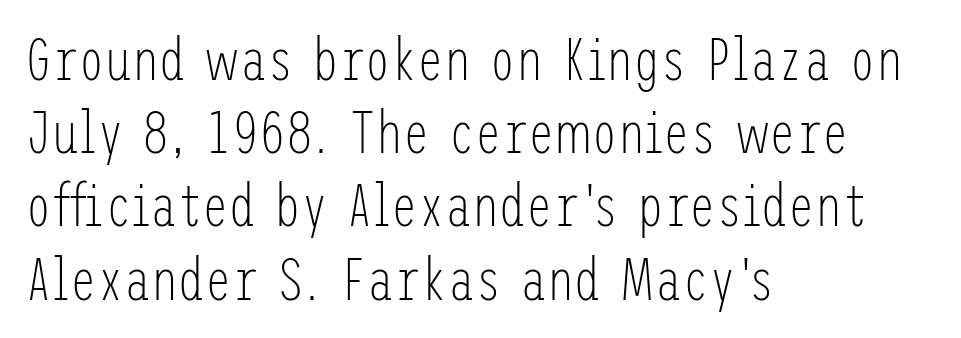
{"serif": "no", "italic": "no", "bold": "no", "weight": "light", "width": "condensed", "stroke_contrast": "low", "x_height": "medium", "underline": "no", "align": "left", "line_spacing_ratio": 1.22, "letter_spacing": "normal", "letter_spacing_em": 0.0, "glyph_px": 60}
